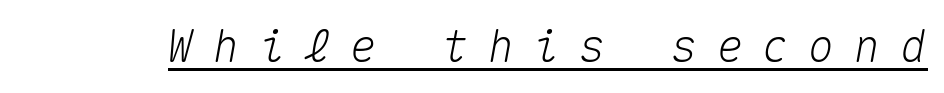
Q: Is the text italic (slanted)? A: Yes, it leans right by about 10 degrees.
Q: Is the text underlined? A: Yes.
Q: Is the spacing between letters normal or unusually wide? A: Unusually wide.
Q: Width (condensed, normal, or wide)? A: Normal.
Q: Stroke contrast? A: Medium.
Q: x-height? A: Medium.
Q: Monospaced? A: Yes.
